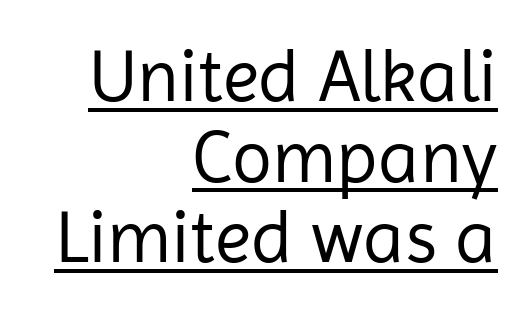
Q: Is the text bold? A: No.
Q: Is the text italic (slanted)? A: No, it is upright.
Q: Is the typeface a serif or a sans-serif typeface? A: Sans-serif.
Q: Is the text underlined? A: Yes.
Q: How is the paragraph aligned? A: Right-aligned.
Q: Is the spacing between letters normal or unusually wide? A: Normal.
Q: Is the spacing between lines tight, normal or loose? A: Tight.
Q: Width (condensed, normal, or wide)? A: Normal.
Q: Stroke contrast? A: Low.
Q: x-height? A: Medium.
Q: Monospaced? A: No.
